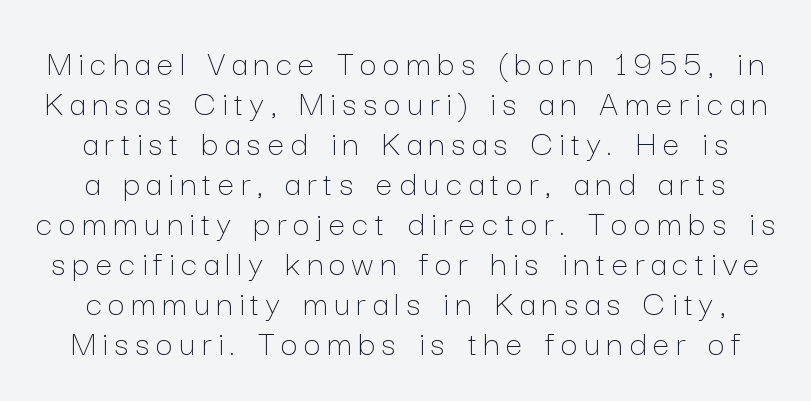
The image shows 37 px thin type, upright; set tight line spacing (1.08x), not underlined; low stroke contrast and a medium x-height.
